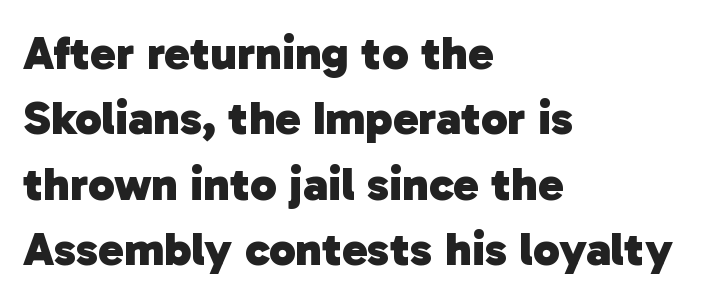
The image shows 48 px heavy sans-serif type; set left-aligned, normal line spacing (1.36x), normal letter spacing, not underlined; low stroke contrast and a medium x-height.
